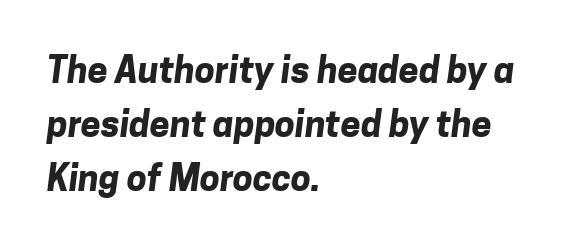
Q: Is the text bold? A: Yes.
Q: Is the typeface a serif or a sans-serif typeface? A: Sans-serif.
Q: Is the text underlined? A: No.
Q: How is the paragraph aligned? A: Left-aligned.
Q: Is the spacing between letters normal or unusually wide? A: Normal.
Q: Is the spacing between lines tight, normal or loose? A: Normal.
Q: Width (condensed, normal, or wide)? A: Normal.
Q: Stroke contrast? A: Low.
Q: x-height? A: Medium.
Q: Monospaced? A: No.
